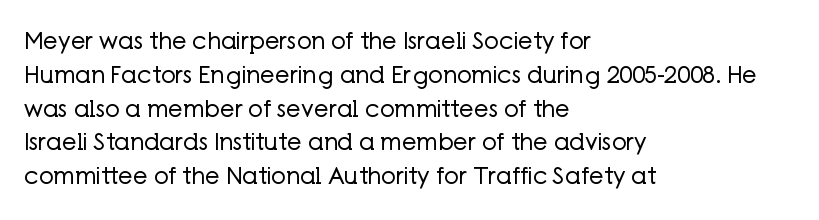
Just letters on the line, the space beneath them empty. Evenly set lines give the paragraph a standard silhouette. Heft: none added — not bold. Notice how the passage keeps a crisp vertical edge on the left only. No extra tracking has been applied to these lines. A roman cut, with each character standing at attention.
